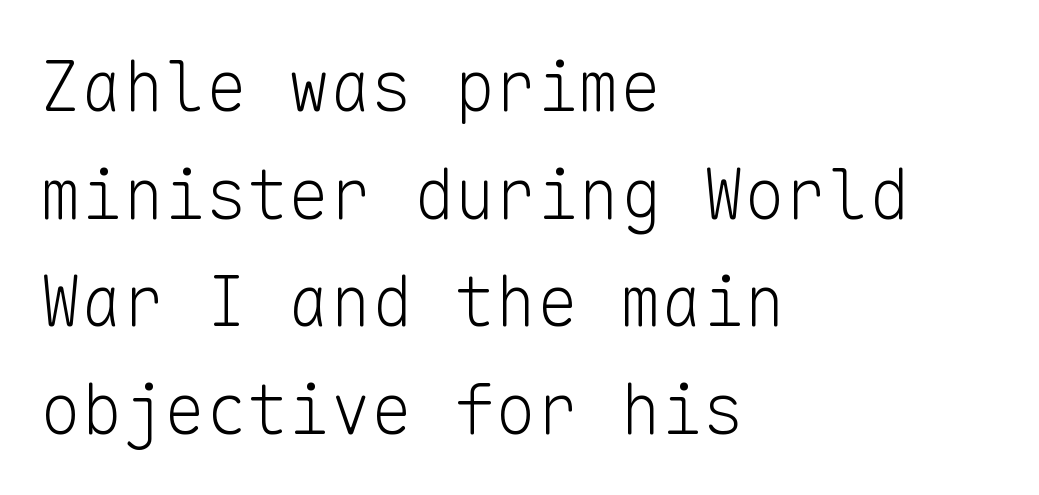
Q: Is the text bold? A: No.
Q: Is the text italic (slanted)? A: No, it is upright.
Q: Is the typeface a serif or a sans-serif typeface? A: Sans-serif.
Q: Is the text underlined? A: No.
Q: How is the paragraph aligned? A: Left-aligned.
Q: Is the spacing between letters normal or unusually wide? A: Normal.
Q: Is the spacing between lines tight, normal or loose? A: Normal.
Q: Width (condensed, normal, or wide)? A: Normal.
Q: Stroke contrast? A: Low.
Q: x-height? A: Medium.
Q: Monospaced? A: Yes.
